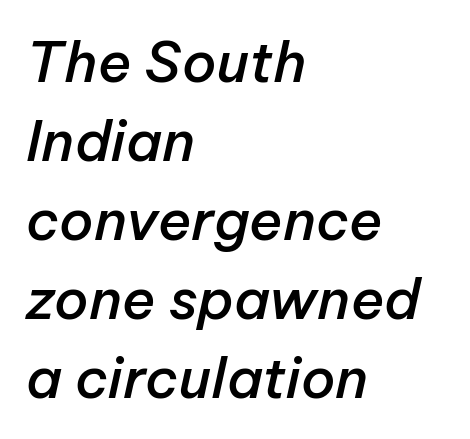
Character widths vary here, with narrow letters taking less room than wide ones. A semibold gives these letters moderate extra thickness, short of bold. Slanted lettering throughout. Does the copy run flush right? No — it runs flush left. Does the leading feel generous? No, just average.
